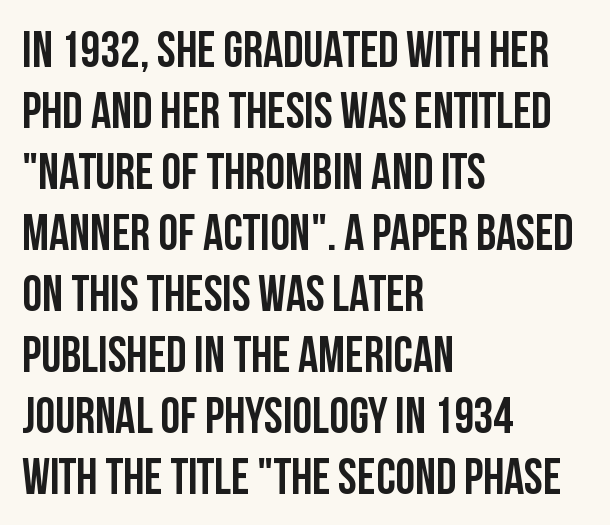
Layout note: lines flush left. Letters rest on an invisible, unmarked baseline. Every letter is thick-stroked: bold, no question. The letters advance in unequal steps, a hallmark of proportional type. Letter spacing: default. In terms of letterform style, serifs are entirely absent.
